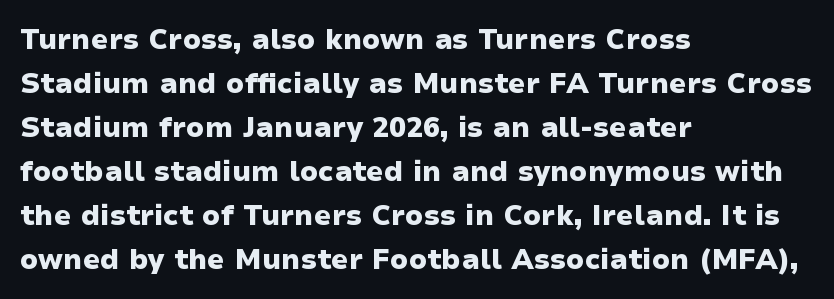
Q: Is the text bold? A: Yes.
Q: Is the text italic (slanted)? A: No, it is upright.
Q: Is the typeface a serif or a sans-serif typeface? A: Sans-serif.
Q: Is the text underlined? A: No.
Q: How is the paragraph aligned? A: Left-aligned.
Q: Is the spacing between letters normal or unusually wide? A: Normal.
Q: Is the spacing between lines tight, normal or loose? A: Normal.
Q: Width (condensed, normal, or wide)? A: Wide.
Q: Stroke contrast? A: Low.
Q: x-height? A: Medium.
Q: Monospaced? A: No.
